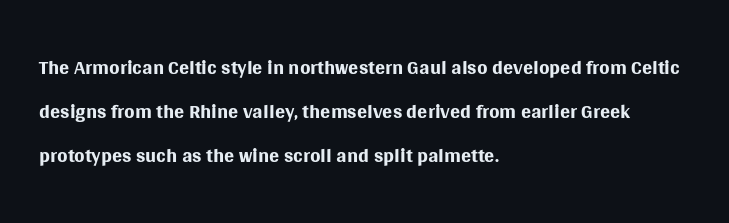
Q: Is the text bold? A: No.
Q: Is the text italic (slanted)? A: No, it is upright.
Q: Is the typeface a serif or a sans-serif typeface? A: Sans-serif.
Q: Is the text underlined? A: No.
Q: How is the paragraph aligned? A: Left-aligned.
Q: Is the spacing between letters normal or unusually wide? A: Normal.
Q: Is the spacing between lines tight, normal or loose? A: Normal.
Q: Width (condensed, normal, or wide)? A: Normal.
Q: Stroke contrast? A: Medium.
Q: x-height? A: Large.
Q: Monospaced? A: No.
